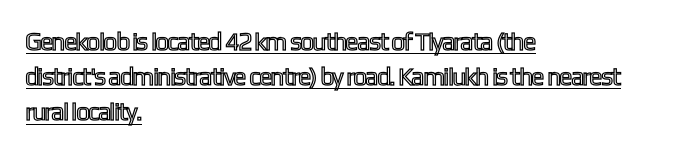
Between one letter and the next there's only the usual sliver of space. Regular leading. This sample uses an upright cut, with every glyph sitting square on the baseline. Reading down the block, your eye returns to a fixed left position each line.
